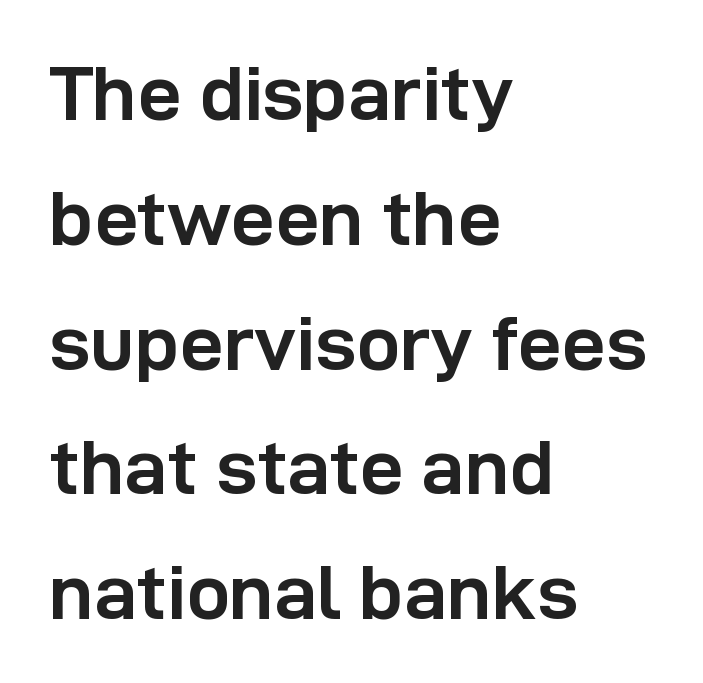
Q: Is the text bold? A: Yes.
Q: Is the text italic (slanted)? A: No, it is upright.
Q: Is the typeface a serif or a sans-serif typeface? A: Sans-serif.
Q: Is the text underlined? A: No.
Q: How is the paragraph aligned? A: Left-aligned.
Q: Is the spacing between letters normal or unusually wide? A: Normal.
Q: Is the spacing between lines tight, normal or loose? A: Normal.
Q: Width (condensed, normal, or wide)? A: Normal.
Q: Stroke contrast? A: Low.
Q: x-height? A: Medium.
Q: Monospaced? A: No.
